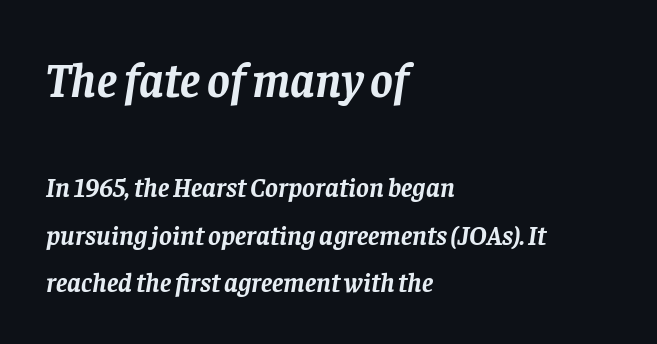
{"serif": "yes", "italic": "yes", "lean": "right", "slant_degrees": 8, "bold": "yes", "weight": "semibold", "width": "normal", "stroke_contrast": "low", "x_height": "large", "monospaced": "no", "underline": "no", "align": "left", "line_spacing_ratio": 1.75, "letter_spacing": "normal", "letter_spacing_em": 0.0, "larger_block": "first", "size_ratio": 1.78, "glyph_px": 48}
